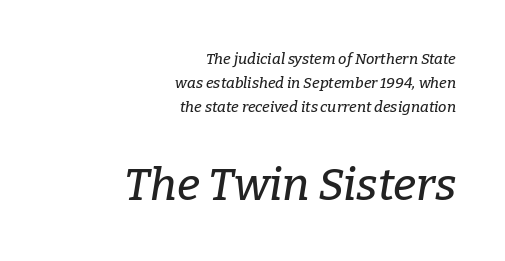
The image shows 45 px serif type, italic (leaning right); set right-aligned, normal line spacing (1.6x), normal letter spacing, not underlined; the second (bottom) block is 3.0x larger; low stroke contrast and a medium x-height.
